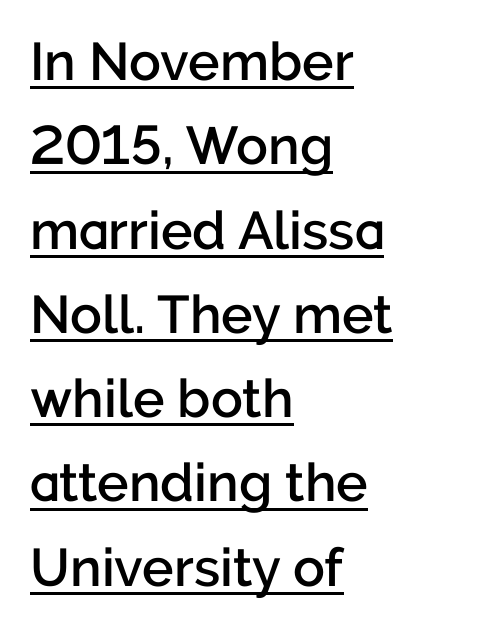
{"serif": "no", "italic": "no", "bold": "semi", "weight": "semibold", "width": "normal", "stroke_contrast": "low", "x_height": "medium", "monospaced": "no", "underline": "yes", "align": "left", "line_spacing": "normal", "line_spacing_ratio": 1.59, "letter_spacing": "normal", "letter_spacing_em": 0.0, "glyph_px": 53}
